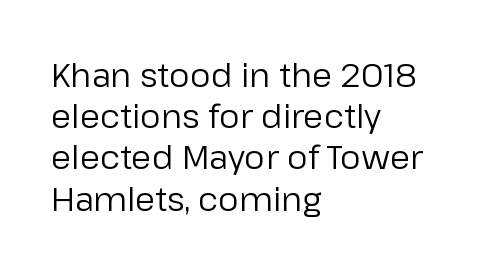
Type style note: lacks serifs. Honestly, the row spacing looks completely unremarkable. The face looks like a standard text weight, possibly lighter. The letters advance in unequal steps, a hallmark of proportional type.
